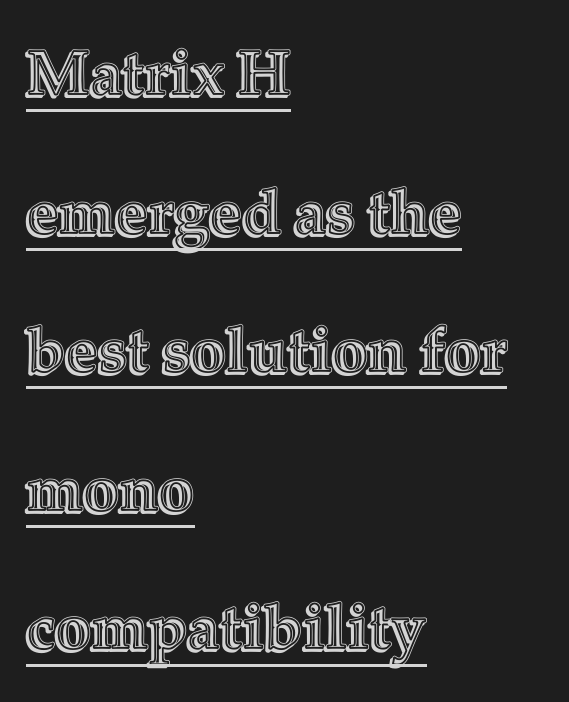
{"italic": "no", "width": "normal", "x_height": "medium", "monospaced": "no", "underline": "yes", "align": "left", "line_spacing": "loose", "line_spacing_ratio": 2.2, "letter_spacing": "normal", "letter_spacing_em": 0.0, "glyph_px": 63}
